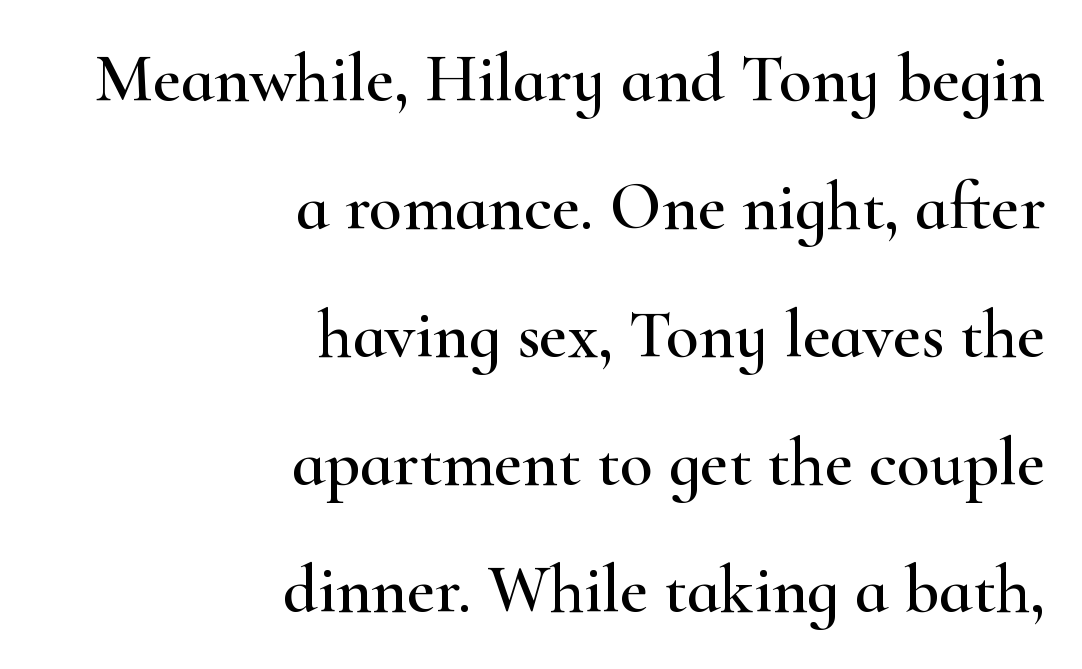
Each letter keeps its own natural width here, so spacing adapts to shape. The type is set solid horizontally, with unmodified tracking. Line endings align vertically; line beginnings do not. The font family rendered here belongs to the serif group.
